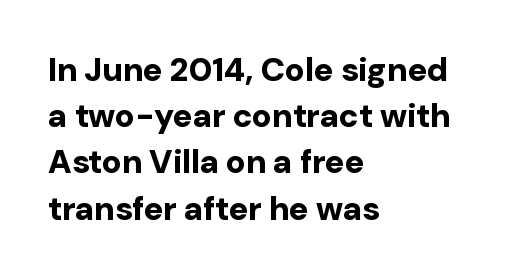
The typography opts for an upright posture over an oblique one. You can tell from the bare stems that sans-serif type was used. The glyphs are unaccompanied by any horizontal stroke below them. The rows are spaced the way most documents space them.
